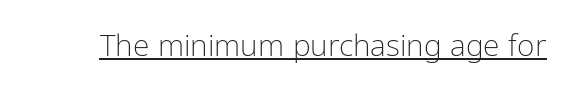
Q: Is the text bold? A: No.
Q: Is the text italic (slanted)? A: No, it is upright.
Q: Is the typeface a serif or a sans-serif typeface? A: Sans-serif.
Q: Is the text underlined? A: Yes.
Q: Is the spacing between letters normal or unusually wide? A: Normal.
Q: Width (condensed, normal, or wide)? A: Normal.
Q: Stroke contrast? A: Low.
Q: x-height? A: Medium.
Q: Monospaced? A: No.
